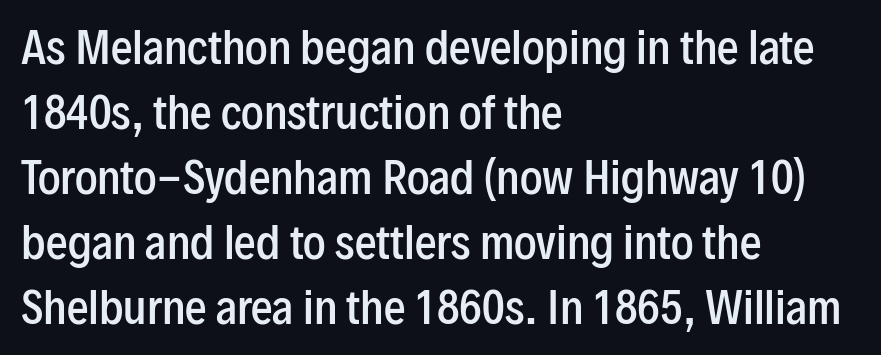
The image shows 43 px semibold, condensed sans-serif type, upright; set left-aligned, normal line spacing (1.51x), normal letter spacing, not underlined; low stroke contrast and a medium x-height.
